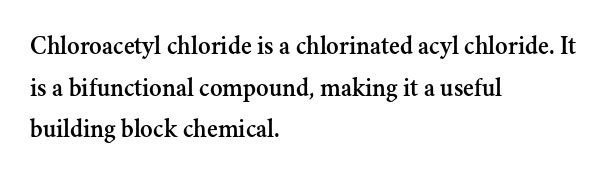
The glyphs are unaccompanied by any horizontal stroke below them. Nope, not italic — everything's standing straight. This sample keeps an unexceptional amount of space between lines. The lines are quadded left. Characters follow at the spacing the type designer built in.
